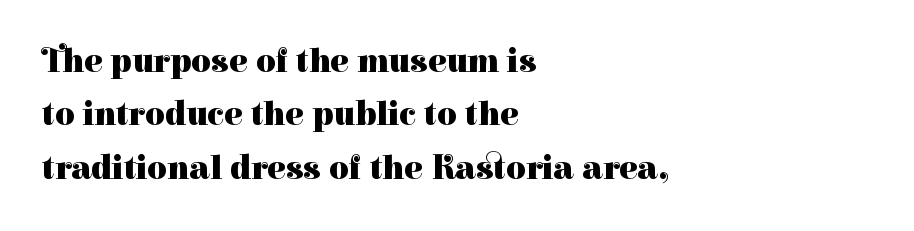
{"serif": "yes", "italic": "no", "bold": "yes", "weight": "heavy", "width": "normal", "stroke_contrast": "high", "x_height": "medium", "monospaced": "no", "underline": "no", "align": "left", "line_spacing": "normal", "line_spacing_ratio": 1.57, "letter_spacing": "normal", "letter_spacing_em": 0.0, "glyph_px": 34}
